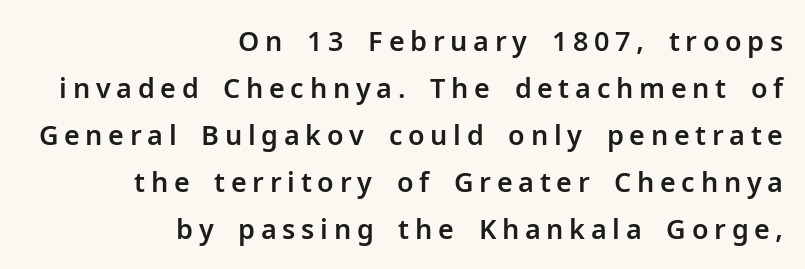
Q: Is the text italic (slanted)? A: No, it is upright.
Q: Is the text underlined? A: No.
Q: How is the paragraph aligned? A: Right-aligned.
Q: Is the spacing between letters normal or unusually wide? A: Unusually wide.
